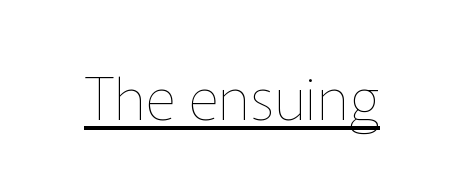
The image shows 59 px thin type, upright; set normal letter spacing, underlined; low stroke contrast and a medium x-height.
